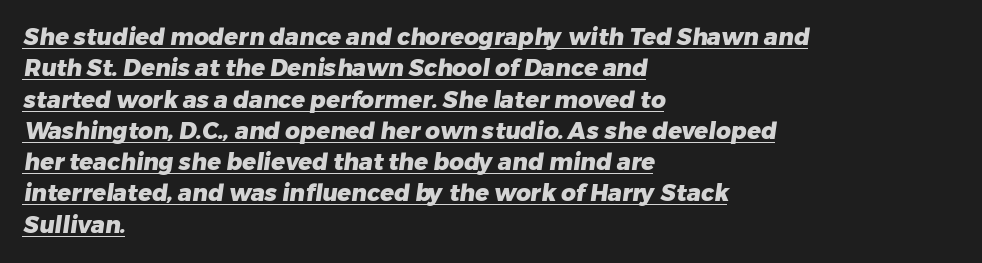
Q: Is the text bold? A: Yes.
Q: Is the text underlined? A: Yes.
Q: How is the paragraph aligned? A: Left-aligned.
Q: Is the spacing between letters normal or unusually wide? A: Normal.
Q: Is the spacing between lines tight, normal or loose? A: Normal.
